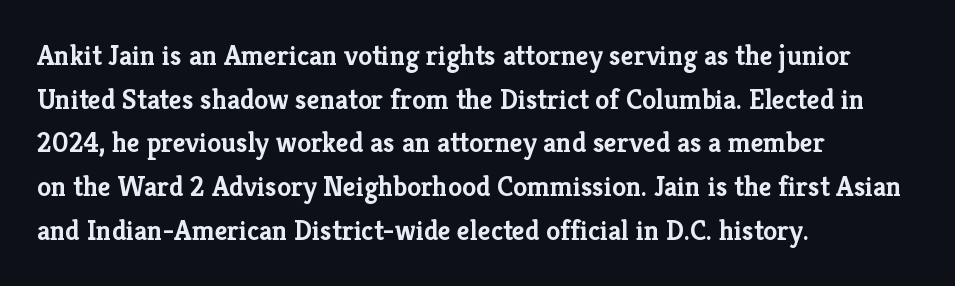
{"serif": "yes", "italic": "no", "bold": "yes", "weight": "semibold", "width": "normal", "stroke_contrast": "low", "x_height": "medium", "monospaced": "no", "underline": "no", "align": "left", "line_spacing": "normal", "line_spacing_ratio": 1.56, "letter_spacing": "normal", "letter_spacing_em": 0.0, "glyph_px": 28}
